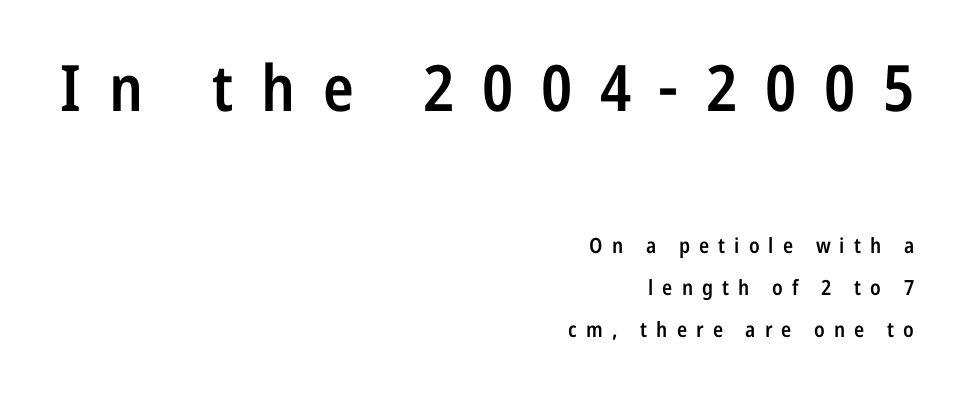
The area under the type is left untouched. In terms of letterspacing, this is a distinctly airy, spread setting. A roman cut, with each character standing at attention. The text block is weighted toward the right margin, trailing off unevenly leftward. The font family rendered here belongs to the sans-serif group.
